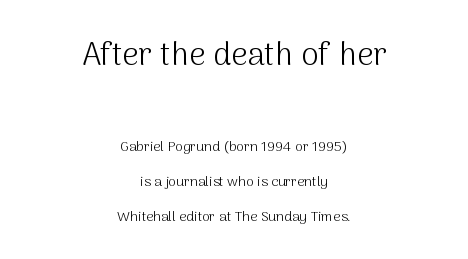
The image shows 32 px light sans-serif type, upright; set centered, loose line spacing (2.49x), normal letter spacing, not underlined; the first (top) block is 2.29x larger; medium stroke contrast and a medium x-height.
